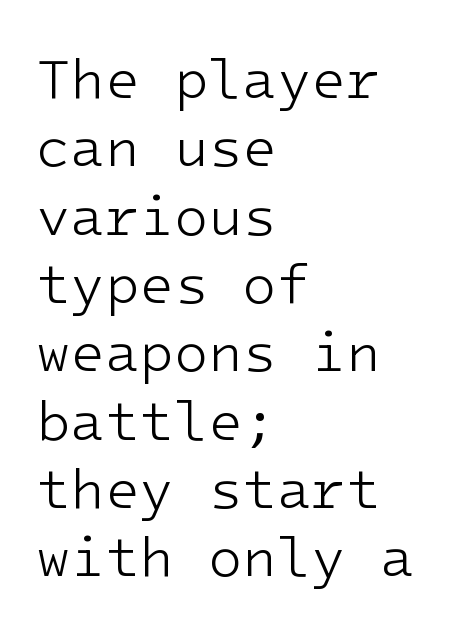
Q: Is the text bold? A: No.
Q: Is the text italic (slanted)? A: No, it is upright.
Q: Is the typeface a serif or a sans-serif typeface? A: Sans-serif.
Q: Is the text underlined? A: No.
Q: How is the paragraph aligned? A: Left-aligned.
Q: Is the spacing between letters normal or unusually wide? A: Normal.
Q: Width (condensed, normal, or wide)? A: Normal.
Q: Stroke contrast? A: Low.
Q: x-height? A: Medium.
Q: Monospaced? A: Yes.
